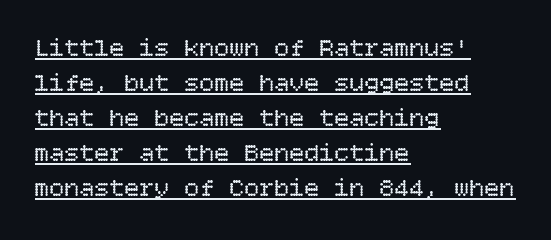
Where is the straight margin? On the left. Every stem runs plumb, perpendicular to the baseline. The lettering is marked with a stroke running underneath it. You could call the tracking neutral — neither tight nor loose. The typesetting does not lean heavy: it is not bold.
